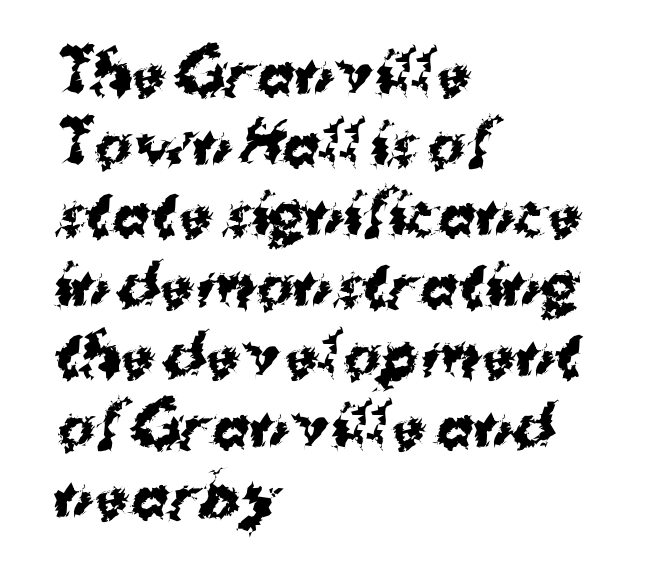
Q: Is the text bold? A: Yes.
Q: Is the typeface a serif or a sans-serif typeface? A: Sans-serif.
Q: Is the text underlined? A: No.
Q: How is the paragraph aligned? A: Left-aligned.
Q: Is the spacing between letters normal or unusually wide? A: Normal.
Q: Is the spacing between lines tight, normal or loose? A: Normal.
Q: Width (condensed, normal, or wide)? A: Normal.
Q: Stroke contrast? A: Medium.
Q: x-height? A: Medium.
Q: Monospaced? A: No.
